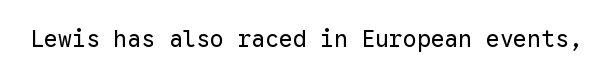
{"italic": "no", "bold": "no", "underline": "no", "letter_spacing": "normal", "letter_spacing_em": 0.0, "glyph_px": 23}
